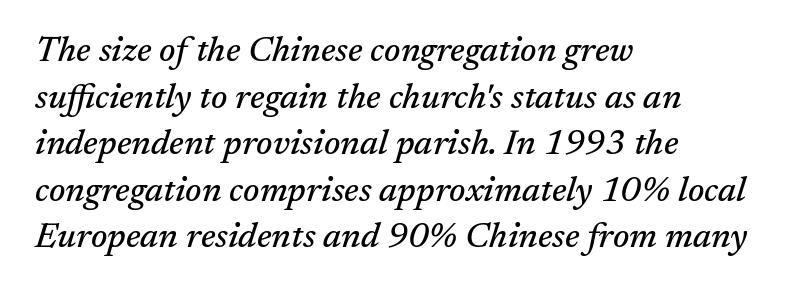
Q: Is the text italic (slanted)? A: Yes, it leans right by about 17 degrees.
Q: Is the typeface a serif or a sans-serif typeface? A: Serif.
Q: Is the text underlined? A: No.
Q: How is the paragraph aligned? A: Left-aligned.
Q: Is the spacing between letters normal or unusually wide? A: Normal.
Q: Is the spacing between lines tight, normal or loose? A: Normal.
Q: Width (condensed, normal, or wide)? A: Normal.
Q: Stroke contrast? A: Medium.
Q: x-height? A: Medium.
Q: Monospaced? A: No.
